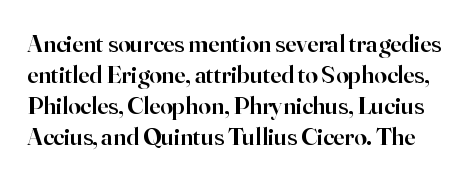
The image shows 25 px text type, upright; set line spacing 1.24x, normal letter spacing, not underlined.
